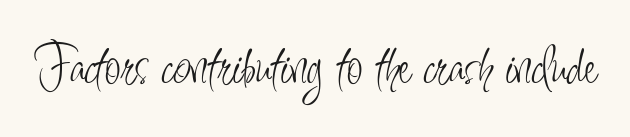
Q: Is the text bold? A: No.
Q: Is the typeface a serif or a sans-serif typeface? A: Sans-serif.
Q: Is the text underlined? A: No.
Q: Is the spacing between letters normal or unusually wide? A: Normal.
Q: Width (condensed, normal, or wide)? A: Condensed.
Q: Stroke contrast? A: Low.
Q: x-height? A: Small.
Q: Monospaced? A: No.
